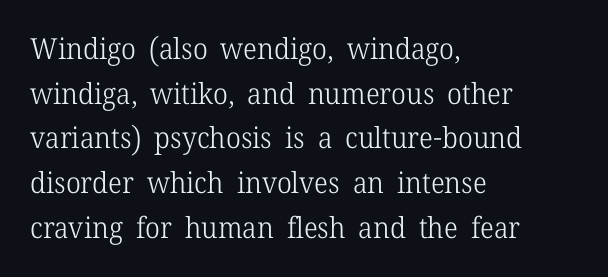
{"serif": "yes", "italic": "no", "bold": "no", "weight": "light", "width": "normal", "stroke_contrast": "low", "x_height": "medium", "monospaced": "no", "underline": "no", "align": "left", "line_spacing": "normal", "line_spacing_ratio": 1.54, "letter_spacing": "normal", "letter_spacing_em": 0.0, "glyph_px": 29}
